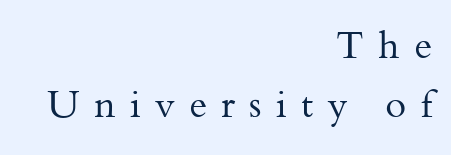
Think of a printed novel: that variable character pitch is what you see here. The rag falls on the left side of this text block. These lines are composed in type with serifs. Tracking value appears strongly positive — letters spread wide. The typeface has the unassuming heft of standard copy or less. The leading is moderate, giving the passage an even texture.
